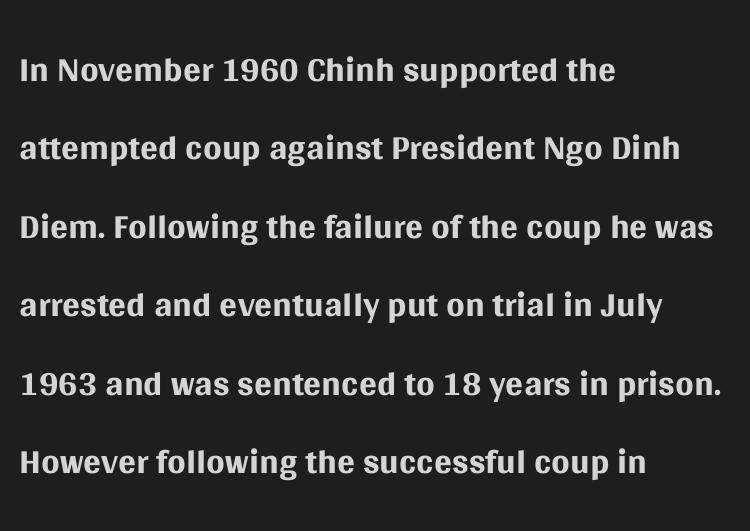
{"serif": "no", "italic": "no", "bold": "no", "weight": "regular", "width": "normal", "stroke_contrast": "medium", "x_height": "large", "monospaced": "no", "underline": "no", "align": "left", "line_spacing": "normal", "line_spacing_ratio": 1.48, "letter_spacing": "normal", "letter_spacing_em": 0.0, "glyph_px": 53}
